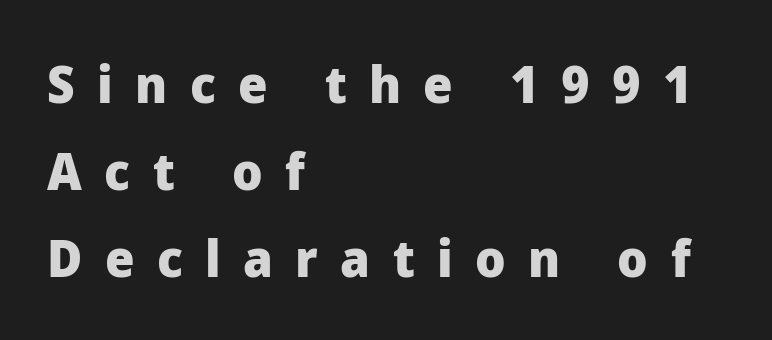
{"serif": "no", "italic": "no", "bold": "yes", "weight": "heavy", "width": "normal", "stroke_contrast": "low", "x_height": "medium", "monospaced": "no", "underline": "no", "align": "left", "line_spacing": "normal", "line_spacing_ratio": 1.67, "letter_spacing": "wide", "letter_spacing_em": 0.43, "glyph_px": 52}
